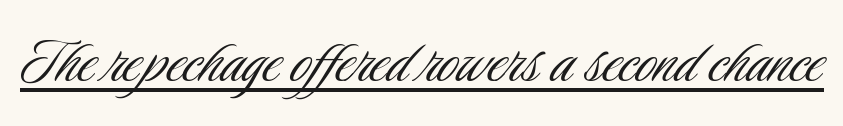
The specimen includes a rule beneath the text block's lines. The passage shown has conventional tracking throughout. No extra ink here — the face is not bold. In terms of letterform style, serifs are entirely absent. These lines are rendered in a variable-pitch font.
